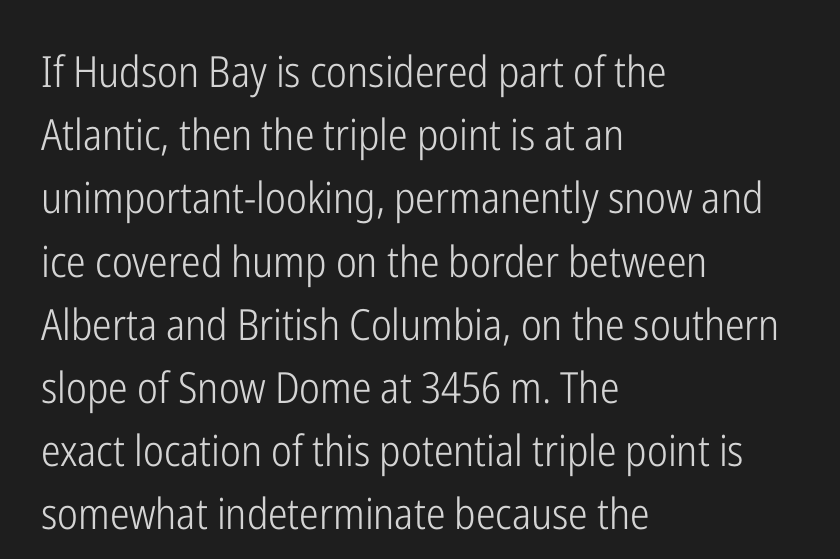
Lines of text with bare space underneath. Upright lettering throughout. Leftover space on each line is placed entirely after the last word. Serif or sans? Sans — the stroke terminals are bare. What's the leading like? Ordinary, nothing unusual.
